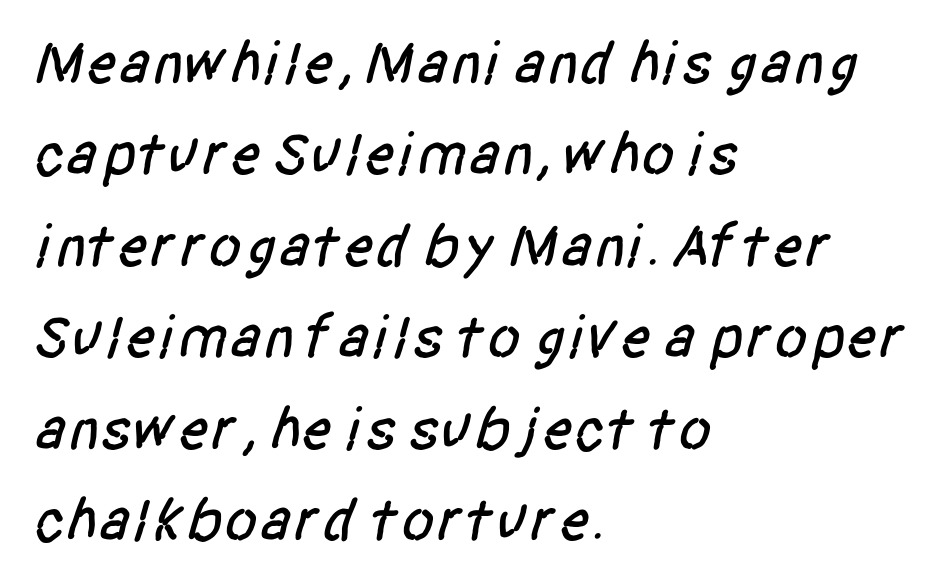
{"serif": "no", "width": "condensed", "stroke_contrast": "low", "x_height": "large", "monospaced": "no", "underline": "no", "align": "left", "line_spacing": "normal", "line_spacing_ratio": 1.5, "letter_spacing": "normal", "letter_spacing_em": 0.0, "glyph_px": 61}
